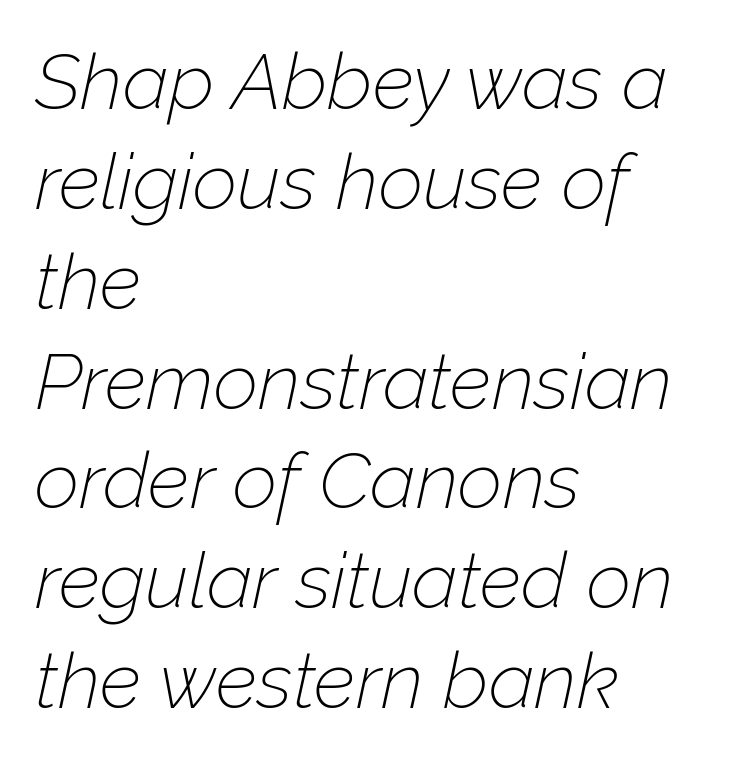
Q: Is the text bold? A: No.
Q: Is the text italic (slanted)? A: Yes, it leans right by about 12 degrees.
Q: Is the text underlined? A: No.
Q: How is the paragraph aligned? A: Left-aligned.
Q: Is the spacing between letters normal or unusually wide? A: Normal.
Q: Is the spacing between lines tight, normal or loose? A: Normal.
Q: Width (condensed, normal, or wide)? A: Normal.
Q: Stroke contrast? A: Low.
Q: x-height? A: Medium.
Q: Monospaced? A: No.
